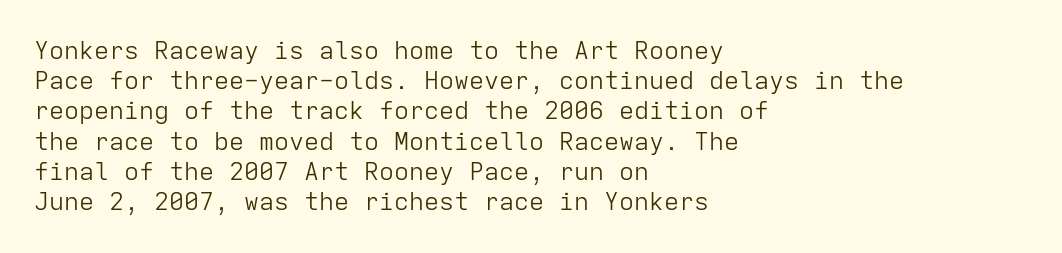
Q: Is the text bold? A: No.
Q: Is the text italic (slanted)? A: No, it is upright.
Q: Is the text underlined? A: No.
Q: How is the paragraph aligned? A: Left-aligned.
Q: Is the spacing between letters normal or unusually wide? A: Normal.
